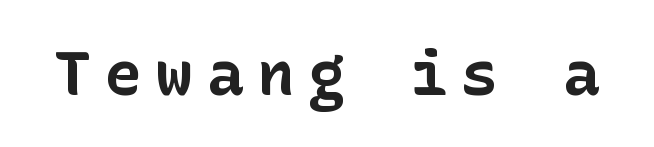
These words are printed bold, with thick strokes throughout. The passage shown is typeset with a sans-serif family. Between one letter and the next there's a generous, obvious gap. It's the straight-up-and-down kind of type. The glyphs are unaccompanied by any horizontal stroke below them.
